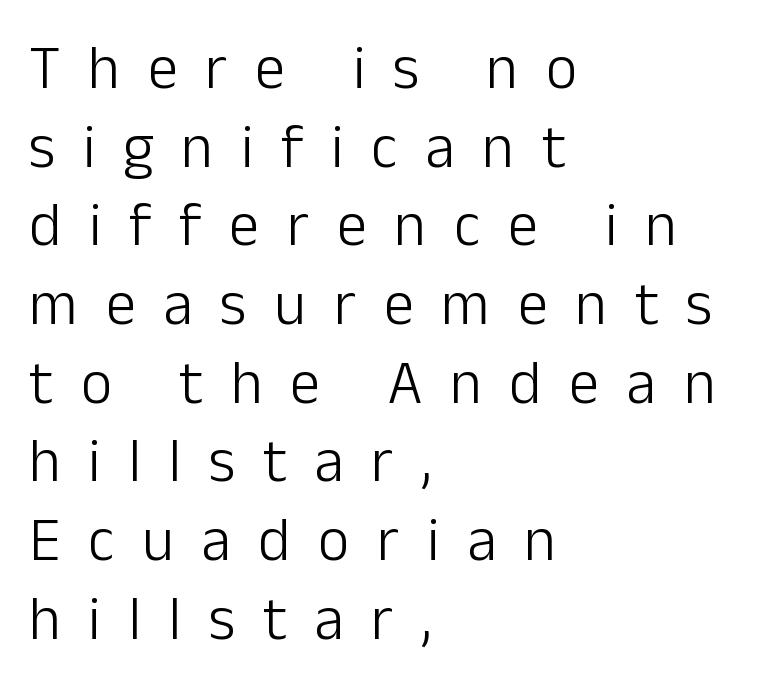
{"serif": "no", "italic": "no", "bold": "no", "weight": "light", "width": "normal", "stroke_contrast": "low", "x_height": "medium", "monospaced": "no", "underline": "no", "align": "left", "line_spacing": "normal", "line_spacing_ratio": 1.29, "letter_spacing": "wide", "letter_spacing_em": 0.45, "glyph_px": 61}
